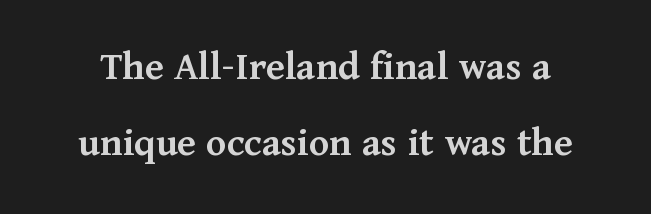
The text was rendered using a seriffed face with decorative stroke endings. Nobody touched the tracking dial on this one. Strokes here are thickened, but only to semibold level. Here the designer chose a conventional face with non-uniform glyph widths. Is there any slant? The stems are plumb. The passage shown is not underscored anywhere.
